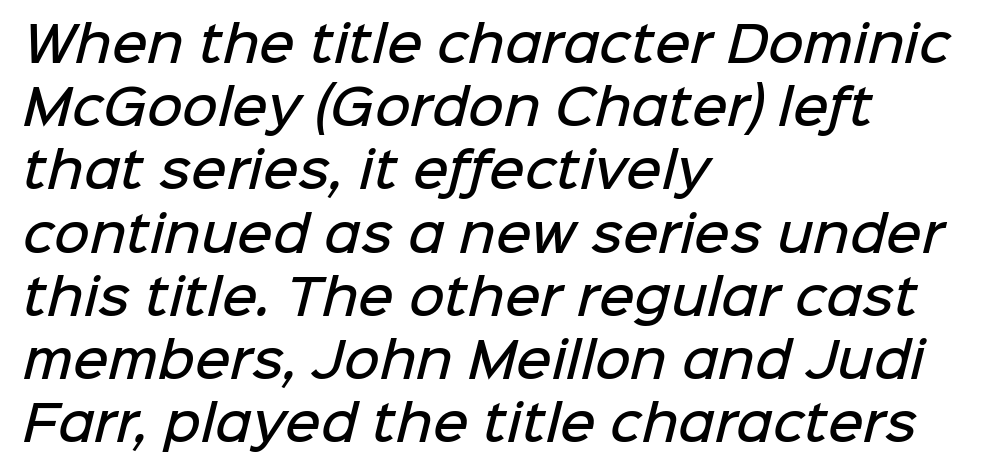
Note: no serifs on the glyphs. Successive baselines arrive at the customary interval. The passage is arranged the way most books set body copy — flush left. Short note: letters normally spaced.
